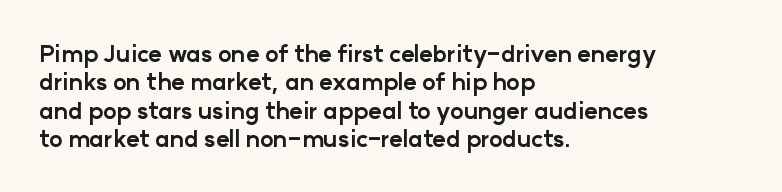
Plain, unruled lines of type. Heft: maximum for text — a bold. The tracking reads as untouched default to a designer's eye. Nope, not italic — everything's standing straight.
